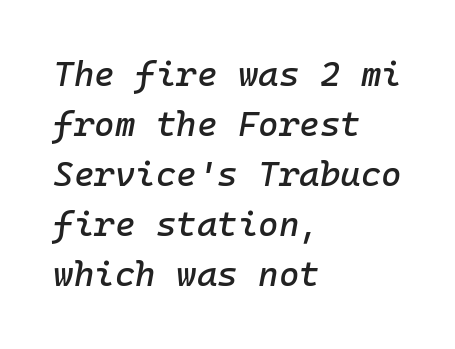
{"italic": "yes", "lean": "right", "slant_degrees": 10, "width": "normal", "stroke_contrast": "low", "x_height": "medium", "monospaced": "yes", "underline": "no", "align": "left", "line_spacing": "normal", "line_spacing_ratio": 1.43, "letter_spacing": "normal", "letter_spacing_em": 0.0, "glyph_px": 35}
